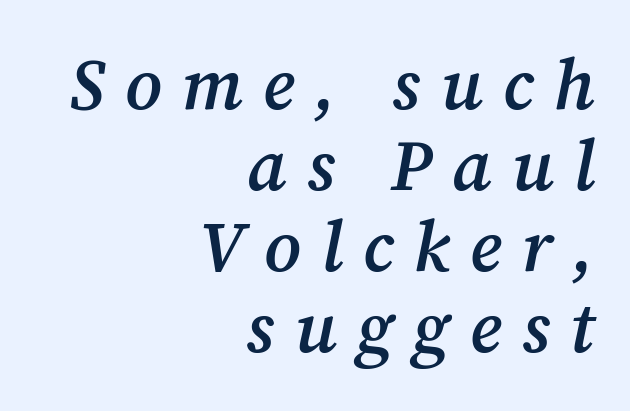
{"serif": "yes", "italic": "yes", "lean": "right", "slant_degrees": 12, "bold": "semi", "weight": "semibold", "width": "normal", "stroke_contrast": "medium", "x_height": "medium", "monospaced": "no", "underline": "no", "align": "right", "line_spacing": "tight", "line_spacing_ratio": 1.14, "letter_spacing": "wide", "letter_spacing_em": 0.28, "glyph_px": 71}
